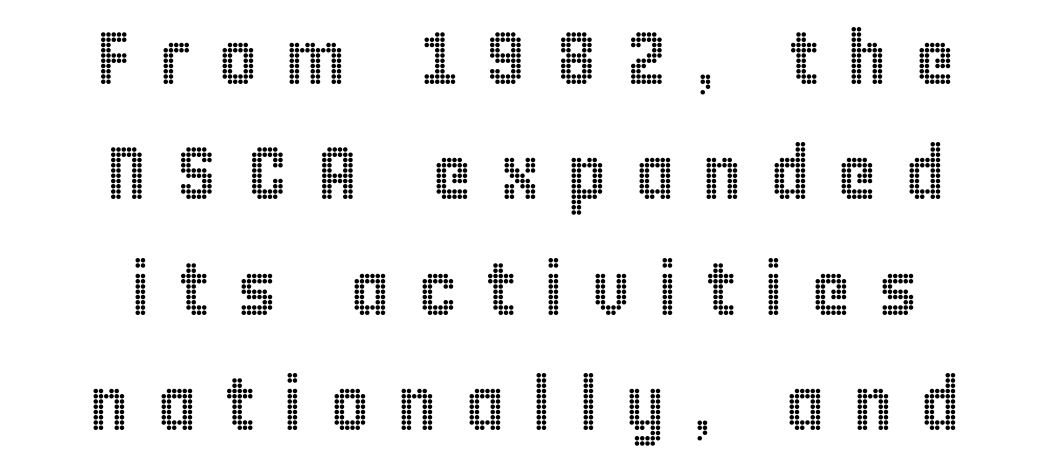
{"italic": "no", "width": "condensed", "x_height": "large", "monospaced": "no", "underline": "no", "align": "center", "line_spacing": "normal", "line_spacing_ratio": 1.54, "letter_spacing": "wide", "letter_spacing_em": 0.37, "glyph_px": 75}
